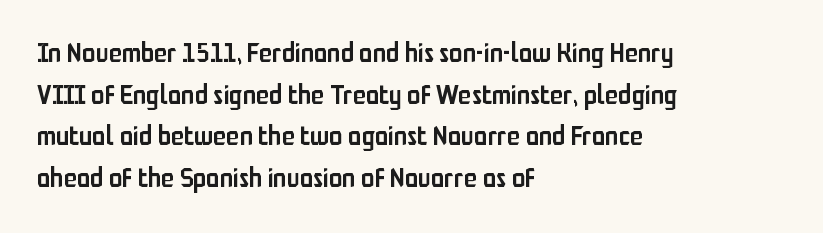
The foot of each line stays bare and open. Teacher's note: observe the even left margin — that is flush-left alignment. Summary of vertical rhythm: regular, with standard interline spacing. The typesetting leans somewhat heavy: a semibold. The lettering stays uniformly vertical, giving the passage a roman look.
